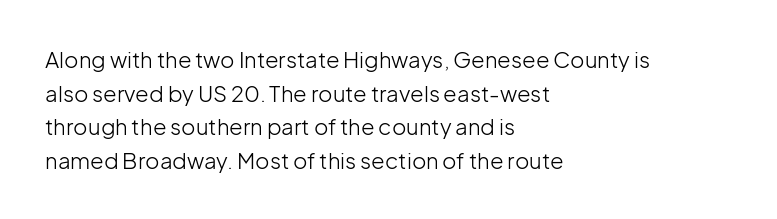
Q: Is the text bold? A: No.
Q: Is the text italic (slanted)? A: No, it is upright.
Q: Is the text underlined? A: No.
Q: How is the paragraph aligned? A: Left-aligned.
Q: Is the spacing between letters normal or unusually wide? A: Normal.
Q: Is the spacing between lines tight, normal or loose? A: Normal.
